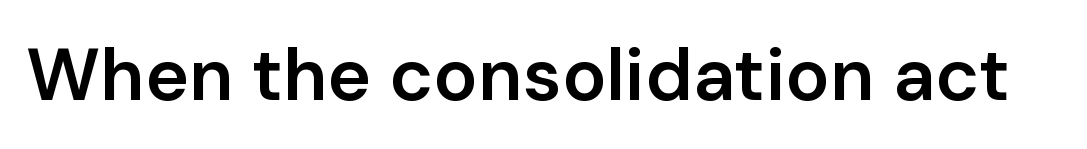
{"serif": "no", "italic": "no", "bold": "semi", "weight": "semibold", "width": "normal", "stroke_contrast": "low", "x_height": "medium", "monospaced": "no", "underline": "no", "letter_spacing": "normal", "letter_spacing_em": 0.0, "glyph_px": 74}
